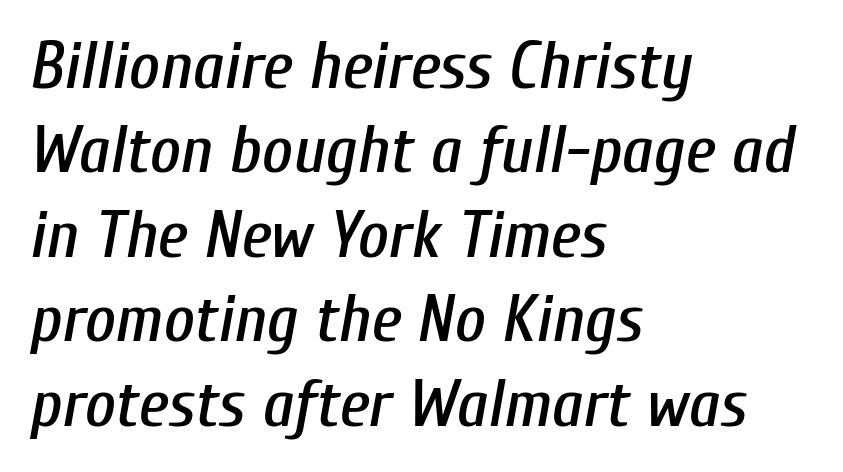
The image shows 67 px condensed type, italic (leaning right); set left-aligned, normal line spacing (1.26x), normal letter spacing, not underlined; low stroke contrast and a medium x-height.
